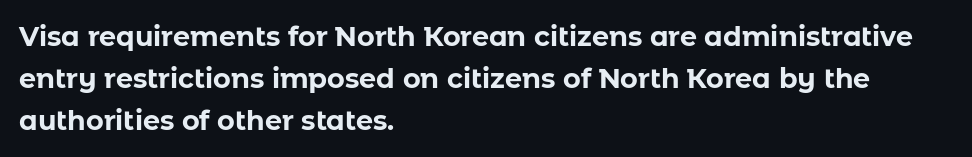
{"italic": "no", "bold": "yes", "underline": "no", "align": "left", "line_spacing": "normal", "line_spacing_ratio": 1.56, "letter_spacing": "normal", "letter_spacing_em": 0.0, "glyph_px": 27}
